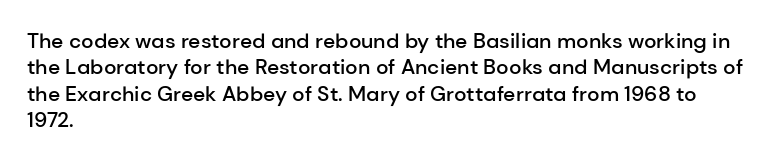
{"italic": "no", "bold": "semi", "underline": "no", "align": "left", "line_spacing": "normal", "line_spacing_ratio": 1.26, "letter_spacing": "normal", "letter_spacing_em": 0.0, "glyph_px": 21}
